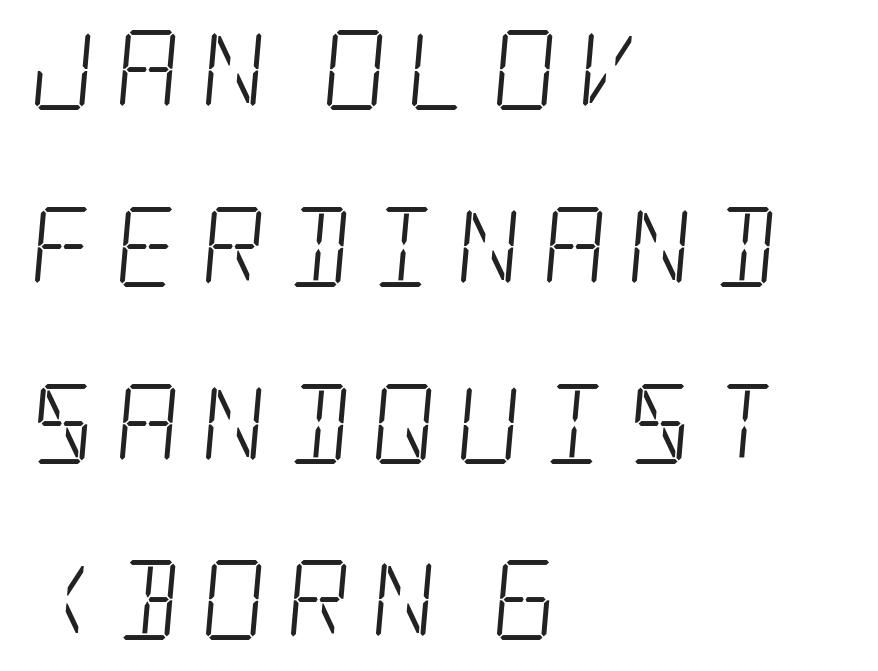
Horizontal alignment here is leftward, the default for most running prose. Weight: regular or lighter. You could only call the tracking loose — the letters float apart. The glyphs are unaccompanied by any horizontal stroke below them.
